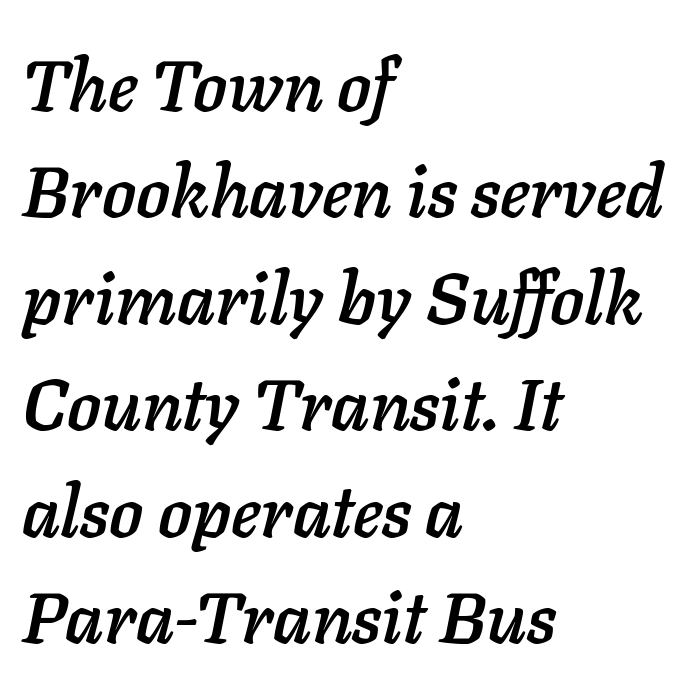
Q: Is the text italic (slanted)? A: Yes, it leans right by about 11 degrees.
Q: Is the text underlined? A: No.
Q: How is the paragraph aligned? A: Left-aligned.
Q: Is the spacing between letters normal or unusually wide? A: Normal.
Q: Is the spacing between lines tight, normal or loose? A: Normal.
Q: Width (condensed, normal, or wide)? A: Normal.
Q: Stroke contrast? A: Low.
Q: x-height? A: Medium.
Q: Monospaced? A: No.
